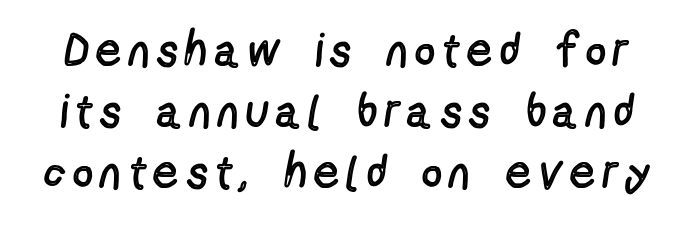
{"serif": "no", "bold": "no", "weight": "regular", "width": "condensed", "x_height": "medium", "monospaced": "no", "underline": "no", "line_spacing": "normal", "line_spacing_ratio": 1.3, "glyph_px": 47}
